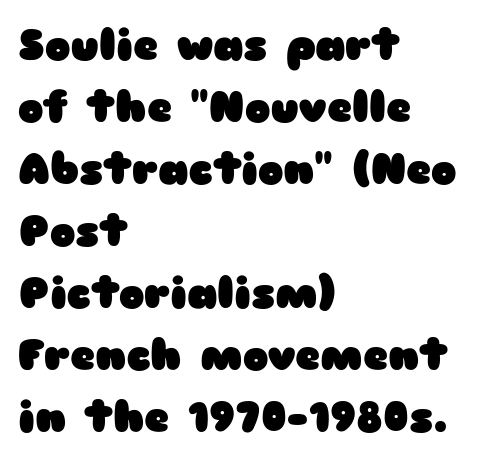
The image shows 43 px heavy, wide sans-serif type, upright; set left-aligned, normal line spacing (1.44x), normal letter spacing, not underlined; low stroke contrast and a medium x-height.
